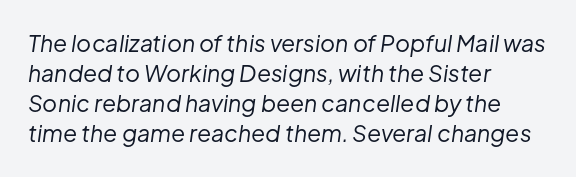
Does the copy run flush right? No — it runs flush left. Interline gaps are of average width in this sample. Observe the ordinary spacing: letters are neighbours, not strangers. The foot of each line stays bare and open.
